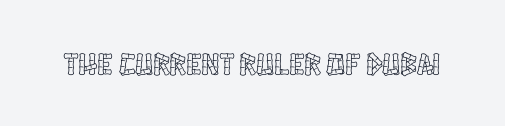
{"italic": "no", "width": "condensed", "x_height": "large", "monospaced": "no", "underline": "no", "letter_spacing": "normal", "letter_spacing_em": 0.0, "glyph_px": 31}
